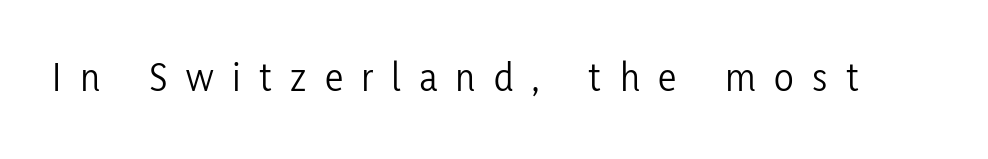
Q: Is the text bold? A: No.
Q: Is the text italic (slanted)? A: No, it is upright.
Q: Is the typeface a serif or a sans-serif typeface? A: Sans-serif.
Q: Is the text underlined? A: No.
Q: Is the spacing between letters normal or unusually wide? A: Unusually wide.
Q: Width (condensed, normal, or wide)? A: Condensed.
Q: Stroke contrast? A: Low.
Q: x-height? A: Medium.
Q: Monospaced? A: No.
